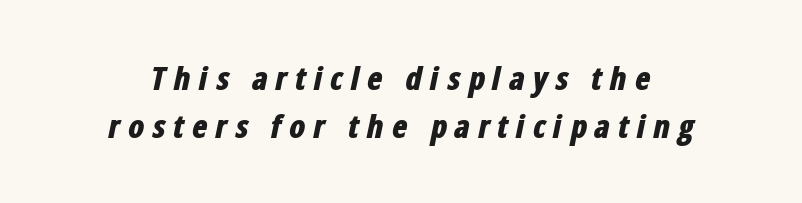
{"italic": "yes", "lean": "right", "slant_degrees": 12, "bold": "yes", "weight": "bold", "width": "condensed", "stroke_contrast": "low", "x_height": "medium", "monospaced": "no", "underline": "no", "align": "center", "line_spacing": "normal", "line_spacing_ratio": 1.49, "letter_spacing": "wide", "letter_spacing_em": 0.23, "glyph_px": 32}
